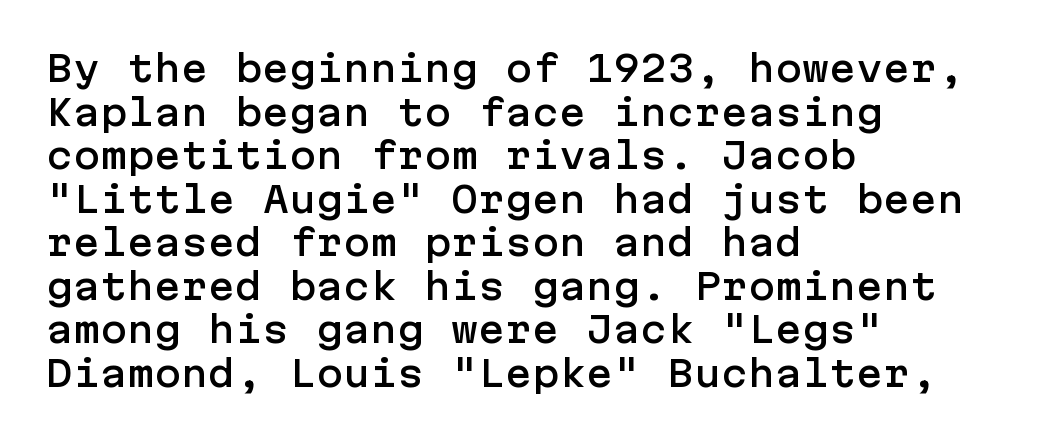
The image shows 36 px sans-serif type, upright; set left-aligned, line spacing 1.21x, normal letter spacing, not underlined; low stroke contrast and a medium x-height.
